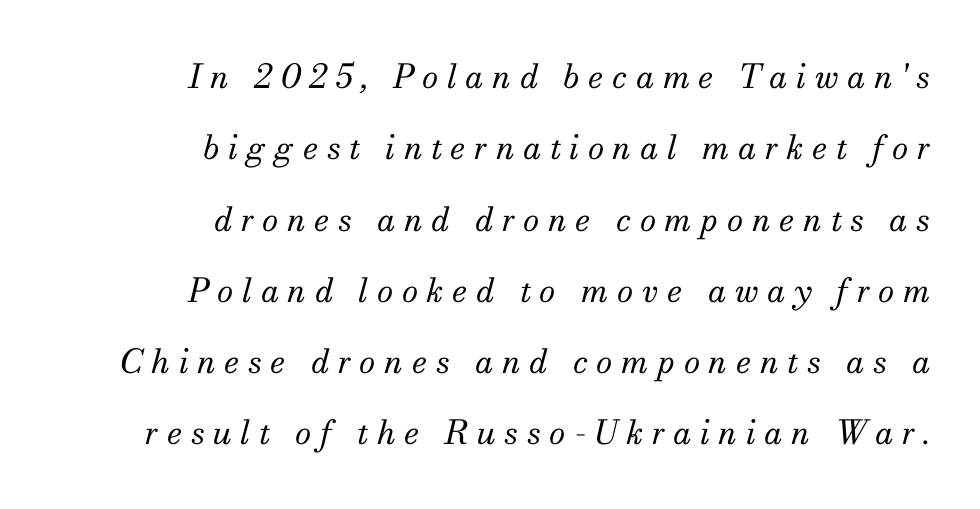
This sample has the flowing, uneven cadence of proportional lettering. Honestly, the letter spacing is so wide it's the main thing you notice. Is there much room between lines? Yes — plenty of vertical air separates them. Letters rest on an invisible, unmarked baseline. The cut favours lightness, reaching ordinary text weight at its darkest. When letters slant like this, we call the style italic.
